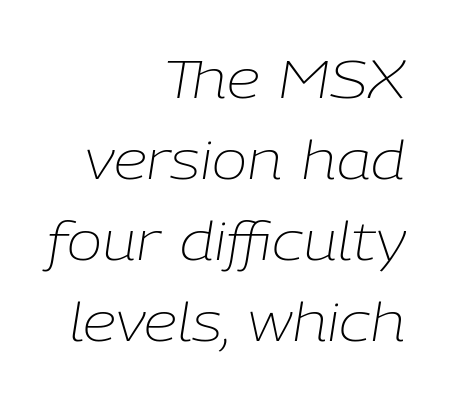
{"italic": "yes", "lean": "right", "slant_degrees": 9, "bold": "no", "weight": "light", "width": "normal", "stroke_contrast": "low", "x_height": "medium", "monospaced": "no", "underline": "no", "align": "right", "line_spacing": "normal", "line_spacing_ratio": 1.53, "letter_spacing": "normal", "letter_spacing_em": 0.0, "glyph_px": 53}
